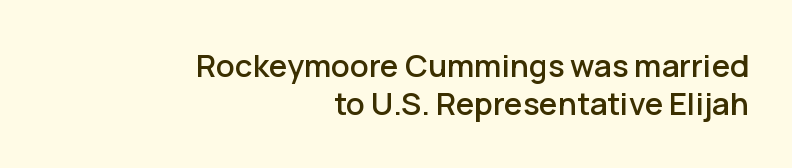
Q: Is the text italic (slanted)? A: No, it is upright.
Q: Is the typeface a serif or a sans-serif typeface? A: Sans-serif.
Q: Is the text underlined? A: No.
Q: How is the paragraph aligned? A: Right-aligned.
Q: Is the spacing between letters normal or unusually wide? A: Normal.
Q: Width (condensed, normal, or wide)? A: Normal.
Q: Stroke contrast? A: Low.
Q: x-height? A: Medium.
Q: Monospaced? A: No.
